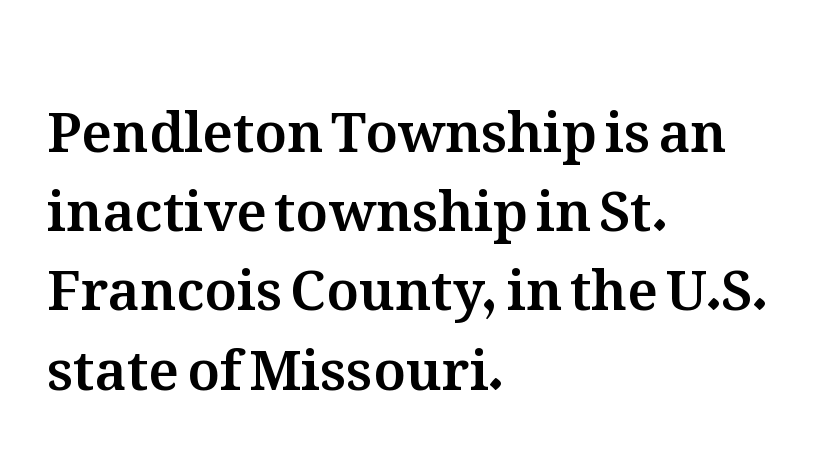
Q: Is the text italic (slanted)? A: No, it is upright.
Q: Is the text underlined? A: No.
Q: How is the paragraph aligned? A: Left-aligned.
Q: Is the spacing between letters normal or unusually wide? A: Normal.
Q: Is the spacing between lines tight, normal or loose? A: Normal.
Q: Width (condensed, normal, or wide)? A: Normal.
Q: Stroke contrast? A: Medium.
Q: x-height? A: Medium.
Q: Monospaced? A: No.
